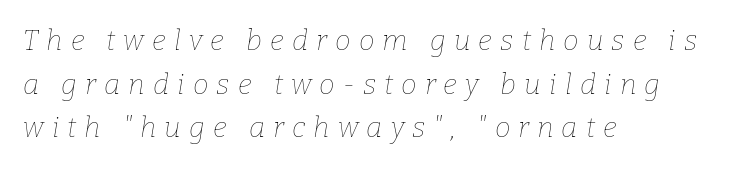
The image shows 28 px thin type, italic (leaning right); set left-aligned, normal line spacing (1.56x), unusually wide letter spacing (+0.29 em), not underlined; low stroke contrast and a medium x-height.
